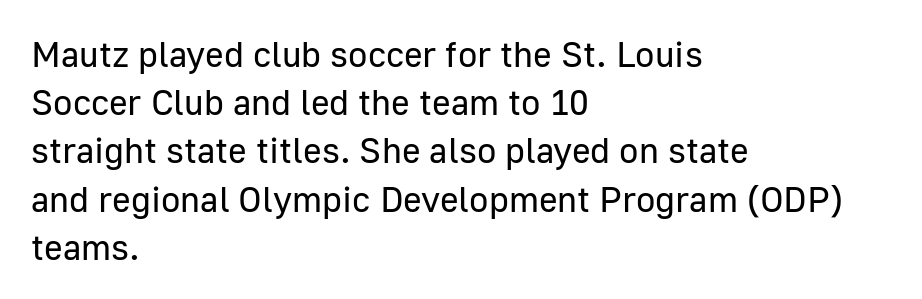
Q: Is the text bold? A: No.
Q: Is the text italic (slanted)? A: No, it is upright.
Q: Is the typeface a serif or a sans-serif typeface? A: Sans-serif.
Q: Is the text underlined? A: No.
Q: How is the paragraph aligned? A: Left-aligned.
Q: Is the spacing between letters normal or unusually wide? A: Normal.
Q: Is the spacing between lines tight, normal or loose? A: Normal.
Q: Width (condensed, normal, or wide)? A: Normal.
Q: Stroke contrast? A: Low.
Q: x-height? A: Medium.
Q: Monospaced? A: No.
